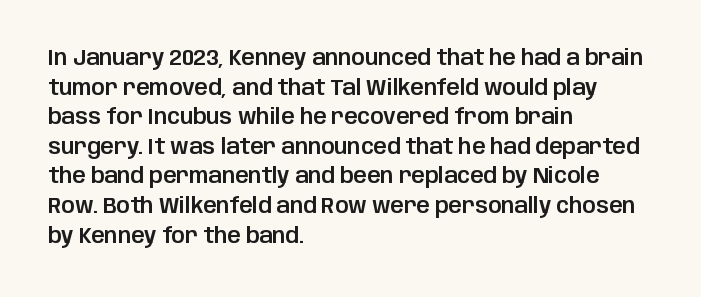
Q: Is the text italic (slanted)? A: No, it is upright.
Q: Is the text underlined? A: No.
Q: How is the paragraph aligned? A: Left-aligned.
Q: Is the spacing between letters normal or unusually wide? A: Normal.
Q: Is the spacing between lines tight, normal or loose? A: Normal.
